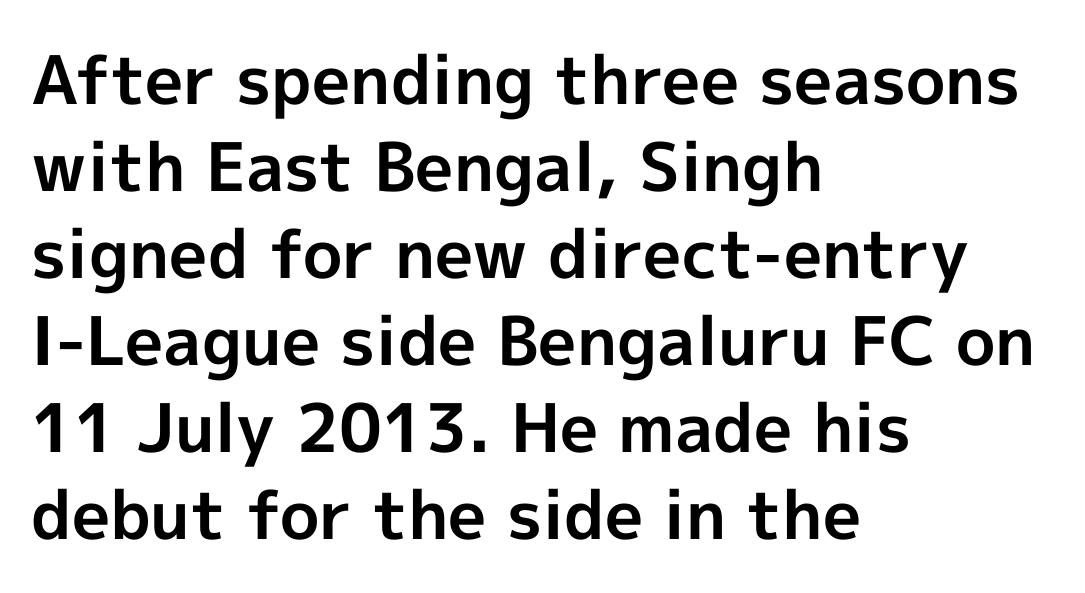
Proportional: the letters do not fall into vertical columns. Unlike a traditional serif, this face leaves its strokes unadorned. Does the leading feel generous? No, just average. Spacing between characters is what you'd get straight out of the box. Summary of weight: heavy, a full bold. This is roman type, the default non-slanted kind.
